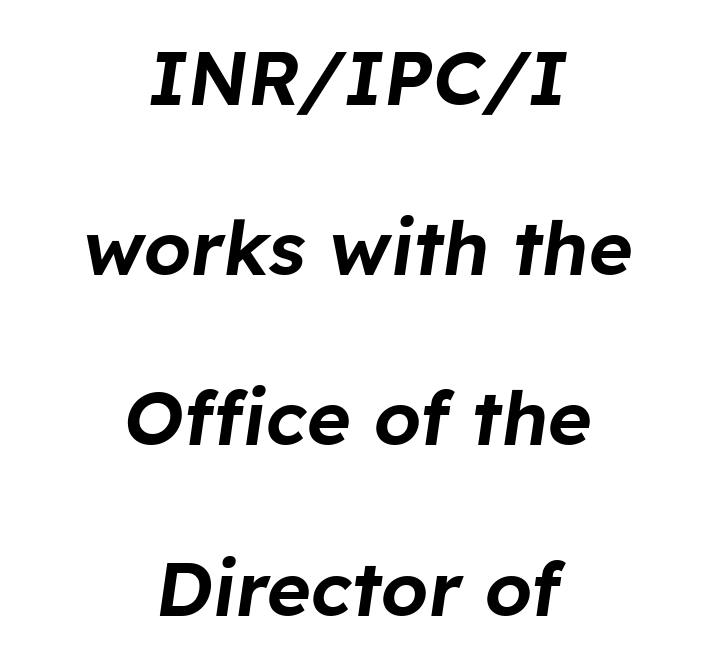
Q: Is the text italic (slanted)? A: Yes, it leans right by about 8 degrees.
Q: Is the text underlined? A: No.
Q: How is the paragraph aligned? A: Centered.
Q: Is the spacing between letters normal or unusually wide? A: Normal.
Q: Is the spacing between lines tight, normal or loose? A: Loose.
Q: Width (condensed, normal, or wide)? A: Normal.
Q: Stroke contrast? A: Low.
Q: x-height? A: Medium.
Q: Monospaced? A: No.
